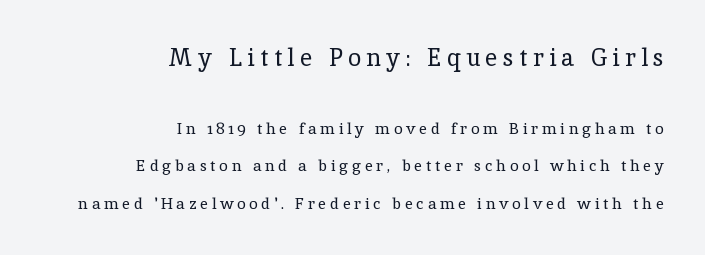
{"italic": "no", "bold": "no", "underline": "no", "align": "right", "line_spacing": "loose", "line_spacing_ratio": 2.35, "letter_spacing": "wide", "letter_spacing_em": 0.22, "larger_block": "first", "size_ratio": 1.5, "glyph_px": 24}
